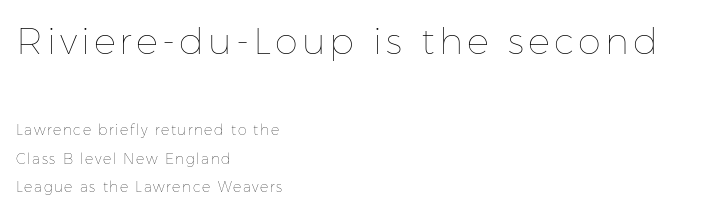
{"italic": "no", "bold": "no", "weight": "thin", "width": "normal", "stroke_contrast": "low", "x_height": "medium", "monospaced": "no", "underline": "no", "align": "left", "line_spacing": "loose", "line_spacing_ratio": 2.02, "larger_block": "first", "size_ratio": 2.64, "glyph_px": 37}
